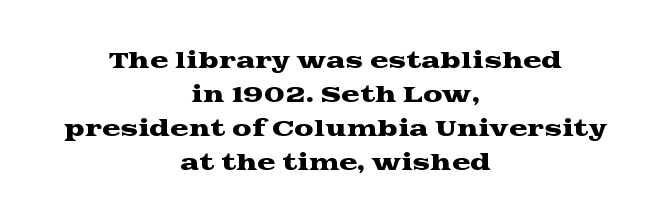
Q: Is the text italic (slanted)? A: No, it is upright.
Q: Is the text underlined? A: No.
Q: How is the paragraph aligned? A: Centered.
Q: Is the spacing between letters normal or unusually wide? A: Normal.
Q: Is the spacing between lines tight, normal or loose? A: Normal.
